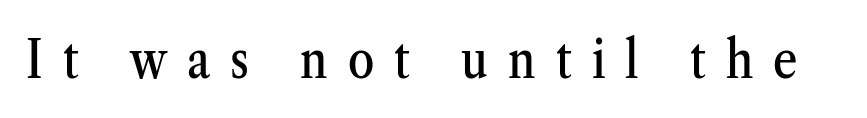
The image shows 53 px condensed serif type, upright; set unusually wide letter spacing (+0.38 em), not underlined; medium stroke contrast and a medium x-height.
